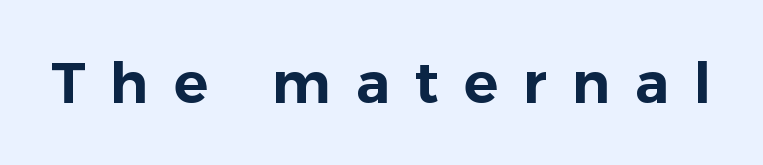
Q: Is the text italic (slanted)? A: No, it is upright.
Q: Is the typeface a serif or a sans-serif typeface? A: Sans-serif.
Q: Is the text underlined? A: No.
Q: Is the spacing between letters normal or unusually wide? A: Unusually wide.
Q: Width (condensed, normal, or wide)? A: Normal.
Q: Stroke contrast? A: Low.
Q: x-height? A: Medium.
Q: Monospaced? A: No.
